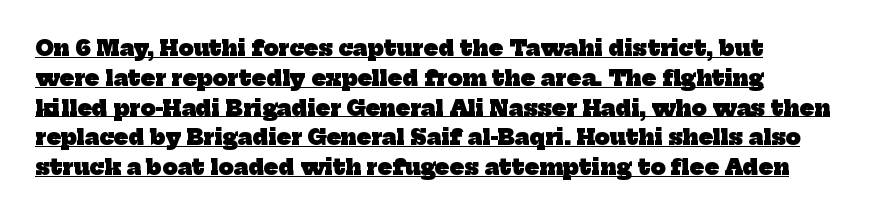
Q: Is the text bold? A: Yes.
Q: Is the text underlined? A: Yes.
Q: Is the spacing between letters normal or unusually wide? A: Normal.
Q: Is the spacing between lines tight, normal or loose? A: Normal.
